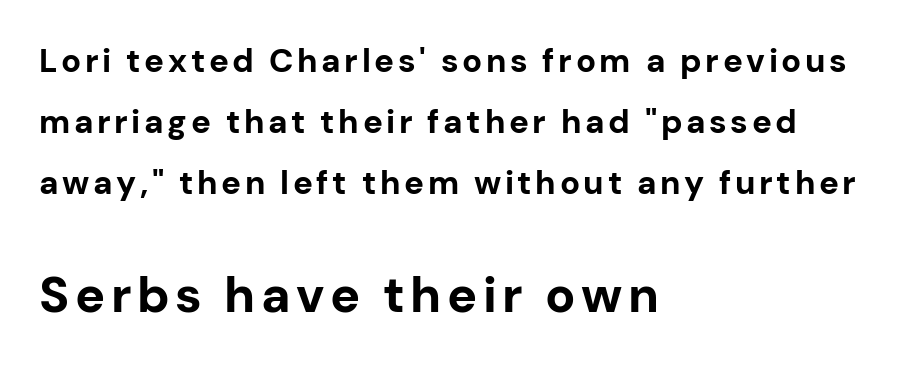
Does the type have serifs? No, each stem ends abruptly. Lines of text with bare space underneath. Posture: vertical. Is the block centered? No — it sits flush against the left margin. Whoever set this made the second block the dominant, larger element. Heavy, bold letterforms.
